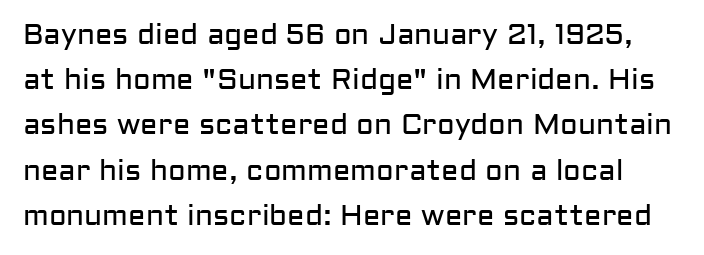
The image shows 29 px regular-weight sans-serif type, upright; set normal line spacing (1.56x), normal letter spacing, not underlined; low stroke contrast and a medium x-height.
